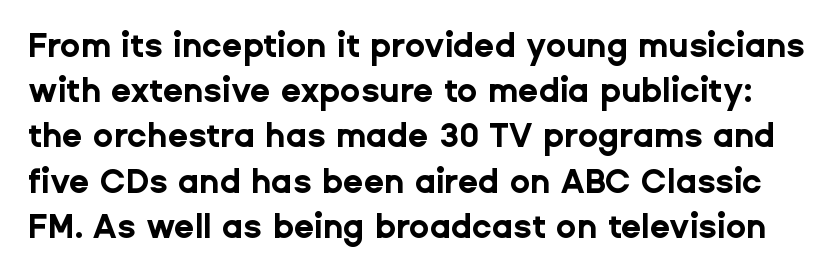
Baseline-to-baseline distance is the conventional proportion of letter height. Each letter keeps its own natural width here, so spacing adapts to shape. Just letters on the line, the space beneath them empty. The passage shown is typeset with a sans-serif family. The passage shown has conventional tracking throughout.
